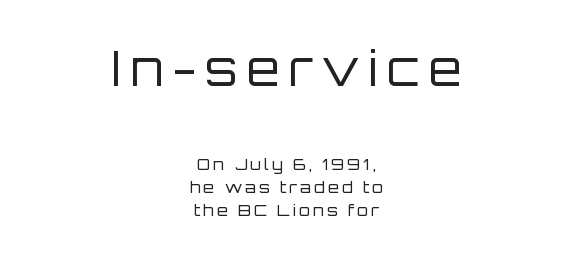
The letters look calm and open, with moderate or lighter stems. Beneath every word, the page is bare. Each letter keeps its own natural width here, so spacing adapts to shape. What kind of face is this? One without serifs — a sans.
